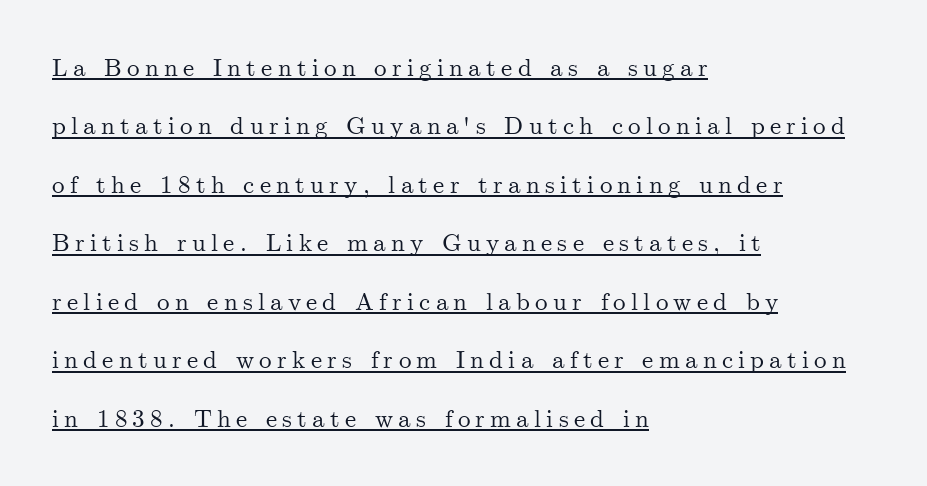
{"italic": "no", "underline": "yes", "align": "left", "line_spacing": "loose", "line_spacing_ratio": 2.34, "letter_spacing": "wide", "letter_spacing_em": 0.21, "glyph_px": 25}
